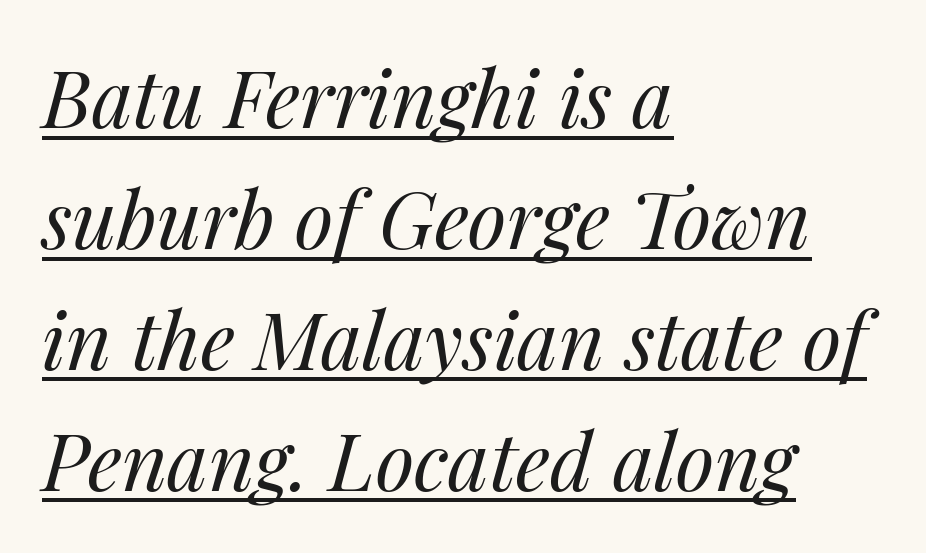
Q: Is the text bold? A: No.
Q: Is the text italic (slanted)? A: Yes, it leans right by about 14 degrees.
Q: Is the text underlined? A: Yes.
Q: How is the paragraph aligned? A: Left-aligned.
Q: Is the spacing between letters normal or unusually wide? A: Normal.
Q: Is the spacing between lines tight, normal or loose? A: Normal.
Q: Width (condensed, normal, or wide)? A: Normal.
Q: Stroke contrast? A: Medium.
Q: x-height? A: Medium.
Q: Monospaced? A: No.
